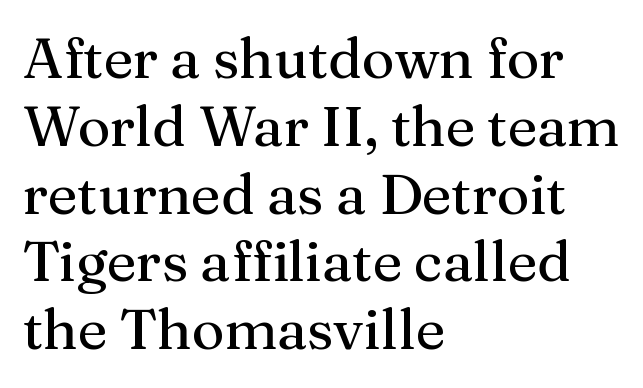
The image shows 56 px serif type, upright; set left-aligned, line spacing 1.21x, normal letter spacing, not underlined; medium stroke contrast and a medium x-height.
